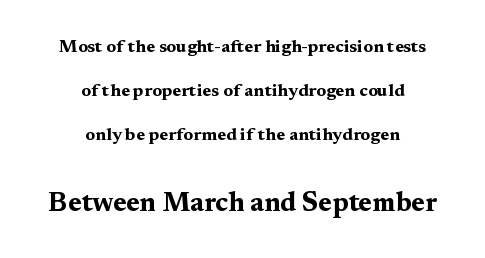
The image shows 27 px bold type, upright; set centered, loose line spacing (2.44x), normal letter spacing, not underlined; the second (bottom) block is 1.5x larger.
